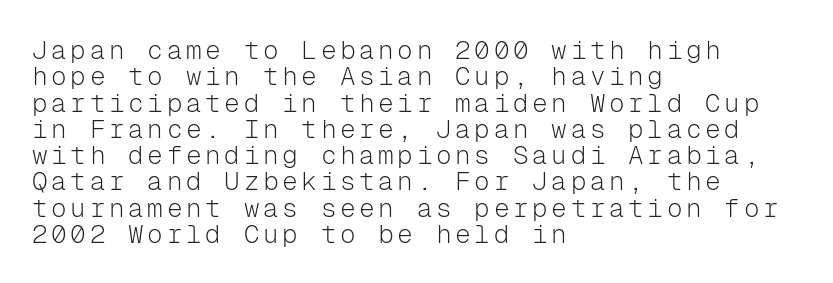
Descenders are the only things crossing below the line. Each stroke keeps to a modest, everyday thickness or less. Every stem runs plumb, perpendicular to the baseline. What's the leading like? Squeezed, with rows nearly overlapping. A classic flush-left, rag-right setting is used for this passage.
